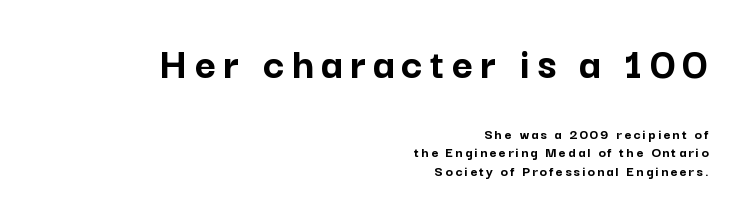
Designer's note — italics off, roman on. You'd pick this weight for a headline — it's a proper bold. The rendering uses natural spacing where letterforms have individual widths. A student would notice the top passage is typeset larger than what follows.
